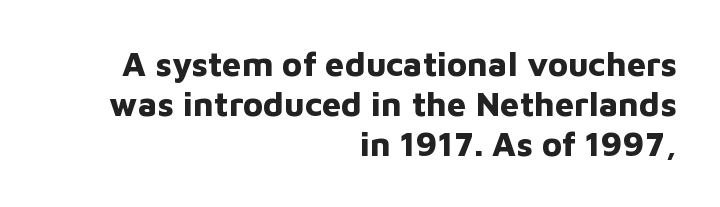
The image shows 34 px bold sans-serif type, upright; set right-aligned, line spacing 1.17x, normal letter spacing, not underlined; low stroke contrast and a medium x-height.
